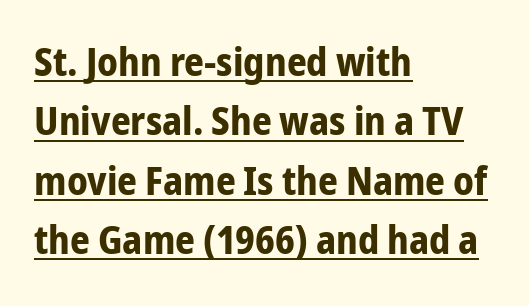
{"serif": "no", "italic": "no", "bold": "yes", "weight": "bold", "width": "condensed", "stroke_contrast": "low", "x_height": "medium", "monospaced": "no", "underline": "yes", "align": "left", "line_spacing": "normal", "line_spacing_ratio": 1.52, "letter_spacing": "normal", "letter_spacing_em": 0.0, "glyph_px": 39}
